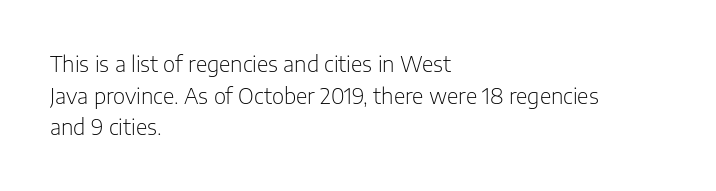
Style check: upright. Leftover space on each line is placed entirely after the last word. The rows are spaced the way most documents space them. The font is comparable to plain body text, perhaps lighter. Honestly, there is no underline to notice here at all. Nobody touched the tracking dial on this one.
